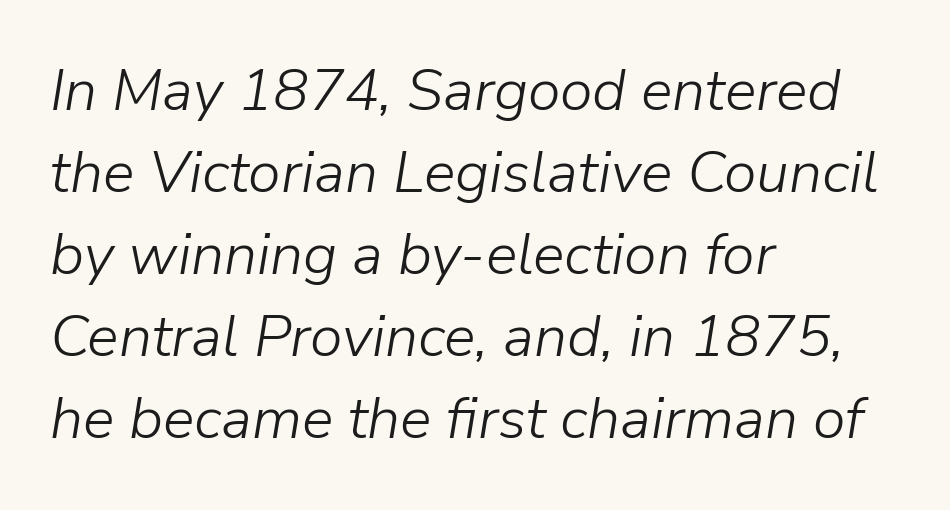
Q: Is the text bold? A: No.
Q: Is the text italic (slanted)? A: Yes, it leans right by about 9 degrees.
Q: Is the text underlined? A: No.
Q: How is the paragraph aligned? A: Left-aligned.
Q: Is the spacing between letters normal or unusually wide? A: Normal.
Q: Is the spacing between lines tight, normal or loose? A: Normal.
Q: Width (condensed, normal, or wide)? A: Normal.
Q: Stroke contrast? A: Low.
Q: x-height? A: Medium.
Q: Monospaced? A: No.
